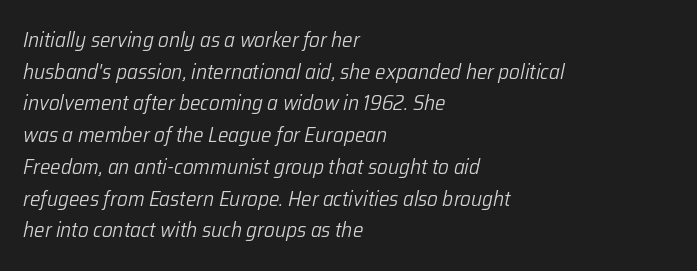
The image shows 21 px text type, italic (leaning right); set left-aligned, normal line spacing (1.51x), normal letter spacing, not underlined.
